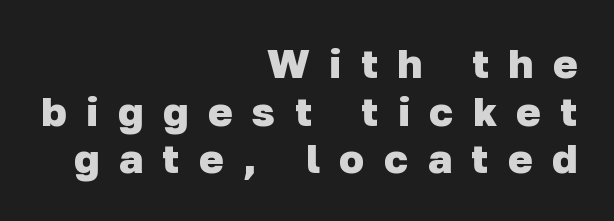
The image shows 41 px heavy sans-serif type; set right-aligned, line spacing 1.16x, unusually wide letter spacing (+0.48 em), not underlined; low stroke contrast and a medium x-height.
